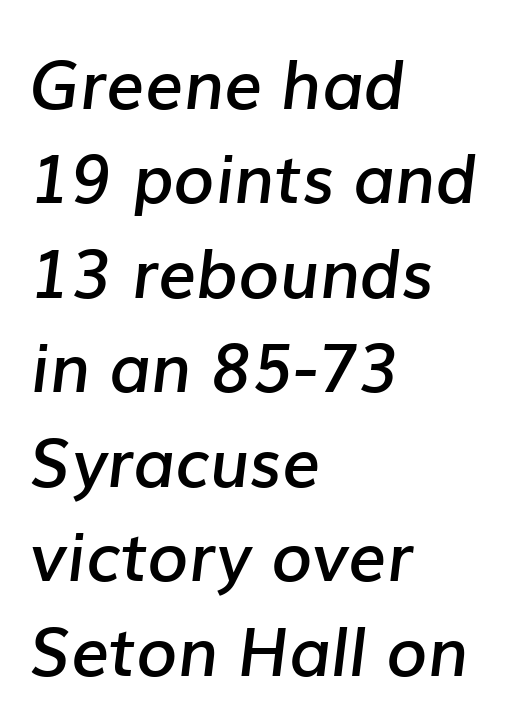
Q: Is the text bold? A: Semi-bold.
Q: Is the text italic (slanted)? A: Yes, it leans right by about 7 degrees.
Q: Is the text underlined? A: No.
Q: How is the paragraph aligned? A: Left-aligned.
Q: Is the spacing between letters normal or unusually wide? A: Normal.
Q: Is the spacing between lines tight, normal or loose? A: Normal.
Q: Width (condensed, normal, or wide)? A: Normal.
Q: Stroke contrast? A: Low.
Q: x-height? A: Medium.
Q: Monospaced? A: No.
